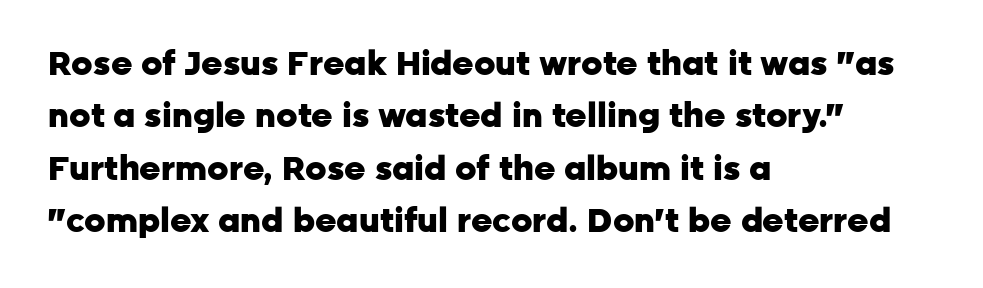
The image shows 33 px heavy sans-serif type, upright; set left-aligned, normal line spacing (1.59x), normal letter spacing, not underlined; low stroke contrast and a medium x-height.
